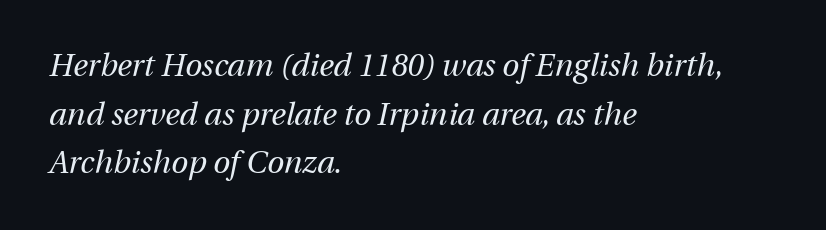
{"italic": "yes", "lean": "right", "slant_degrees": 12, "bold": "no", "weight": "regular", "width": "normal", "stroke_contrast": "medium", "x_height": "medium", "monospaced": "no", "underline": "no", "align": "left", "line_spacing": "normal", "line_spacing_ratio": 1.57, "letter_spacing": "normal", "letter_spacing_em": 0.0, "glyph_px": 31}
